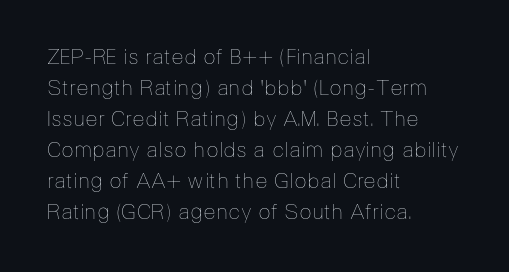
No chunkiness to these letters — they're not bold. The area under the type is left untouched. This rendering uses left alignment, leaving the right contour irregular. The font's upright variant was chosen for this text. Compared with typical body copy, the letter spacing here is the same.
